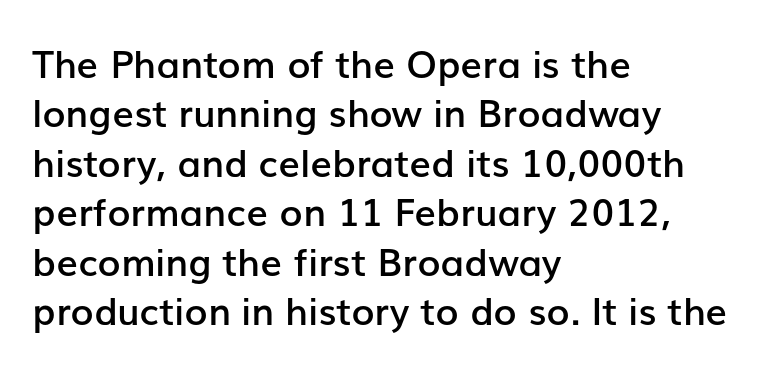
Q: Is the text bold? A: Semi-bold.
Q: Is the text italic (slanted)? A: No, it is upright.
Q: Is the typeface a serif or a sans-serif typeface? A: Sans-serif.
Q: Is the text underlined? A: No.
Q: How is the paragraph aligned? A: Left-aligned.
Q: Is the spacing between letters normal or unusually wide? A: Normal.
Q: Is the spacing between lines tight, normal or loose? A: Normal.
Q: Width (condensed, normal, or wide)? A: Normal.
Q: Stroke contrast? A: Low.
Q: x-height? A: Medium.
Q: Monospaced? A: No.
